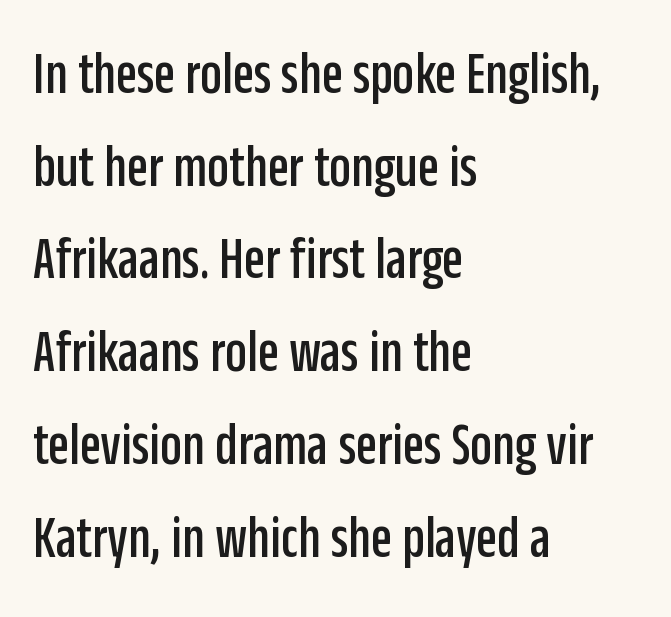
Q: Is the text italic (slanted)? A: No, it is upright.
Q: Is the typeface a serif or a sans-serif typeface? A: Sans-serif.
Q: Is the text underlined? A: No.
Q: How is the paragraph aligned? A: Left-aligned.
Q: Is the spacing between letters normal or unusually wide? A: Normal.
Q: Is the spacing between lines tight, normal or loose? A: Normal.
Q: Width (condensed, normal, or wide)? A: Condensed.
Q: Stroke contrast? A: Low.
Q: x-height? A: Large.
Q: Monospaced? A: No.
